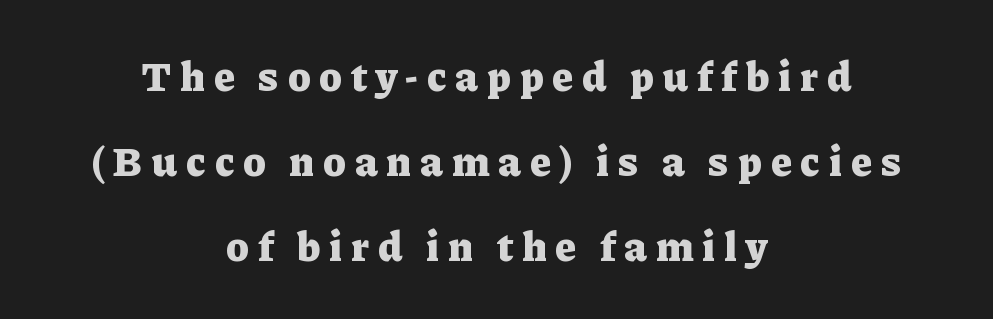
The image shows 42 px heavy serif type, upright; set centered, loose line spacing (2.02x), unusually wide letter spacing (+0.22 em), not underlined; low stroke contrast and a medium x-height.
